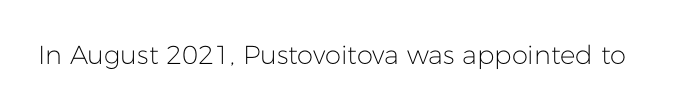
{"italic": "no", "bold": "no", "underline": "no", "letter_spacing": "normal", "letter_spacing_em": 0.0, "glyph_px": 26}
